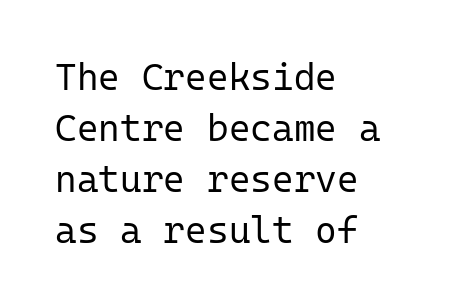
{"serif": "no", "italic": "no", "bold": "no", "weight": "regular", "width": "normal", "stroke_contrast": "low", "x_height": "medium", "monospaced": "yes", "underline": "no", "align": "left", "line_spacing": "normal", "line_spacing_ratio": 1.38, "letter_spacing": "normal", "letter_spacing_em": 0.0, "glyph_px": 37}
